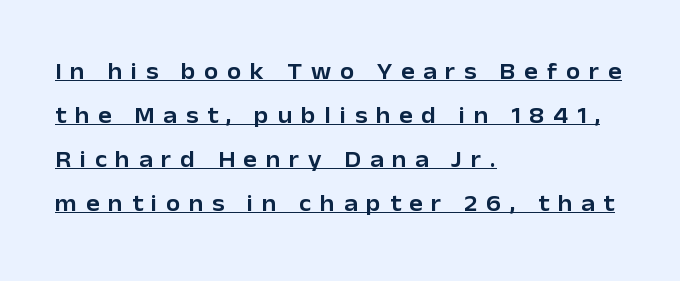
Q: Is the text italic (slanted)? A: No, it is upright.
Q: Is the text underlined? A: Yes.
Q: How is the paragraph aligned? A: Left-aligned.
Q: Is the spacing between letters normal or unusually wide? A: Unusually wide.
Q: Is the spacing between lines tight, normal or loose? A: Loose.
